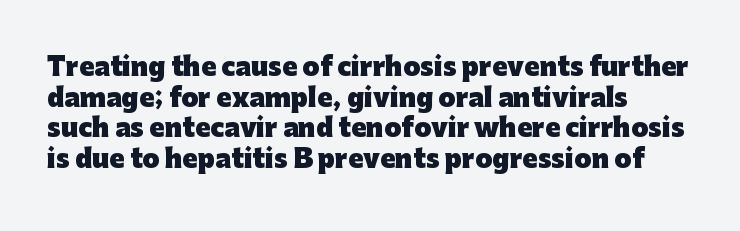
Q: Is the text bold? A: Yes.
Q: Is the text italic (slanted)? A: No, it is upright.
Q: Is the text underlined? A: No.
Q: How is the paragraph aligned? A: Left-aligned.
Q: Is the spacing between letters normal or unusually wide? A: Normal.
